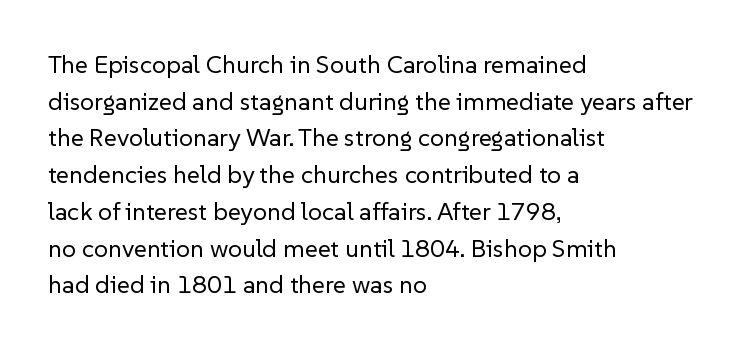
Weight: in the light-to-regular range. In CSS terms this would be text-align: left. The letters stand straight up with perfectly vertical stems. Each new line begins a customary step beneath the previous one. Characters follow at the spacing the type designer built in.
